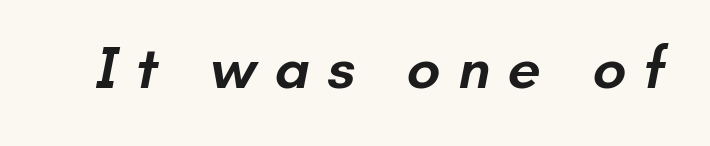
Q: Is the text bold? A: Semi-bold.
Q: Is the typeface a serif or a sans-serif typeface? A: Sans-serif.
Q: Is the text underlined? A: No.
Q: Is the spacing between letters normal or unusually wide? A: Unusually wide.
Q: Width (condensed, normal, or wide)? A: Normal.
Q: Stroke contrast? A: Low.
Q: x-height? A: Small.
Q: Monospaced? A: No.
